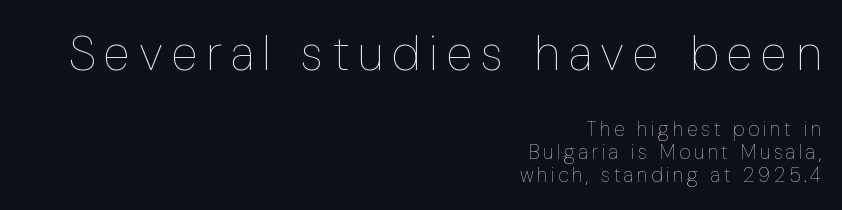
Q: Is the text bold? A: No.
Q: Is the text italic (slanted)? A: No, it is upright.
Q: Is the text underlined? A: No.
Q: How is the paragraph aligned? A: Right-aligned.
Q: Is the spacing between lines tight, normal or loose? A: Tight.
Q: Which block of text is set in a larger size, the first (top) or the second (bottom)? A: The first (top) one.
Q: Width (condensed, normal, or wide)? A: Condensed.
Q: Stroke contrast? A: Low.
Q: x-height? A: Medium.
Q: Monospaced? A: No.
